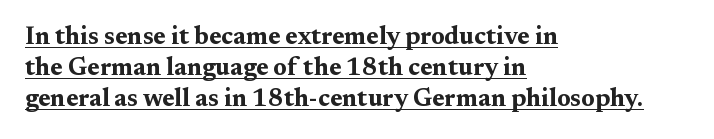
Glance below the letters and you will spot a drawn line. A typesetter would call this zero additional tracking. Leading matches the norm, producing a regular column. Notice how thick the strokes are: this is what a full bold looks like.
